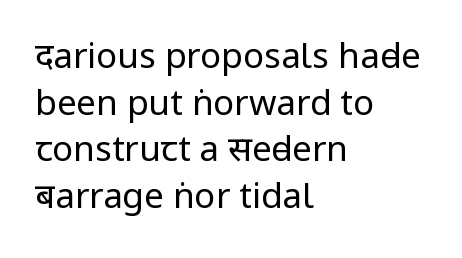
All the whitespace from short lines collects on the right. The space directly below the letters is spotless. Baseline-to-baseline distance is the conventional proportion of letter height. The passage shown is typeset with a sans-serif family.
